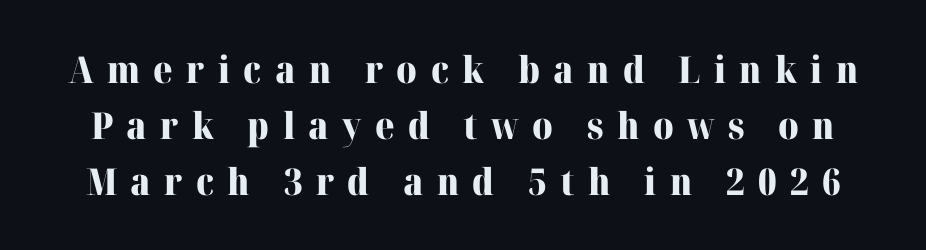
{"serif": "yes", "italic": "no", "bold": "yes", "weight": "heavy", "width": "normal", "stroke_contrast": "high", "x_height": "medium", "monospaced": "no", "underline": "no", "line_spacing": "normal", "line_spacing_ratio": 1.52, "letter_spacing": "wide", "letter_spacing_em": 0.36, "glyph_px": 37}
